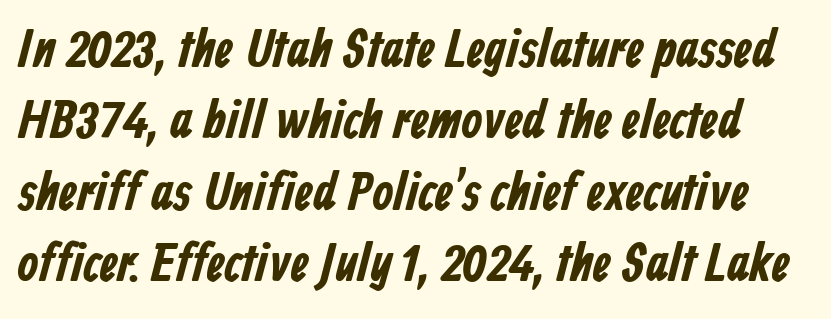
Q: Is the text bold? A: Yes.
Q: Is the typeface a serif or a sans-serif typeface? A: Sans-serif.
Q: Is the text underlined? A: No.
Q: Is the spacing between letters normal or unusually wide? A: Normal.
Q: Is the spacing between lines tight, normal or loose? A: Normal.
Q: Width (condensed, normal, or wide)? A: Condensed.
Q: Stroke contrast? A: Low.
Q: x-height? A: Medium.
Q: Monospaced? A: No.
